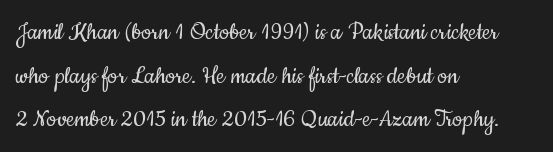
The image shows 28 px regular-weight, condensed sans-serif type; set left-aligned, normal line spacing (1.56x), normal letter spacing, not underlined; low stroke contrast and a small x-height.
